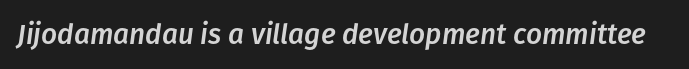
{"italic": "yes", "lean": "right", "slant_degrees": 8, "width": "normal", "stroke_contrast": "low", "x_height": "medium", "monospaced": "no", "underline": "no", "letter_spacing": "normal", "letter_spacing_em": 0.0, "glyph_px": 28}
